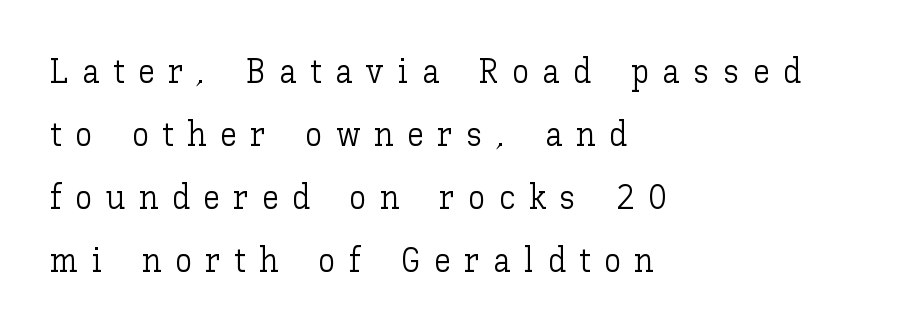
Line starts are locked; line ends wander. Here the designer chose a conventional face with non-uniform glyph widths. Observe the wide spacing: letters keep a clear distance from each other. The passage shown is not bold in any degree. Rule under the text: the space is simply empty.
